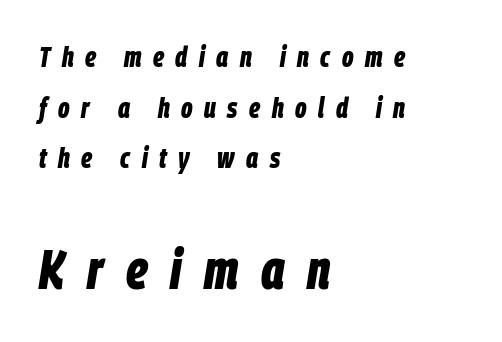
{"italic": "yes", "lean": "right", "slant_degrees": 9, "bold": "yes", "weight": "bold", "width": "condensed", "stroke_contrast": "low", "x_height": "large", "monospaced": "no", "underline": "no", "align": "left", "line_spacing_ratio": 1.81, "letter_spacing": "wide", "letter_spacing_em": 0.41, "larger_block": "second", "size_ratio": 1.96, "glyph_px": 55}
